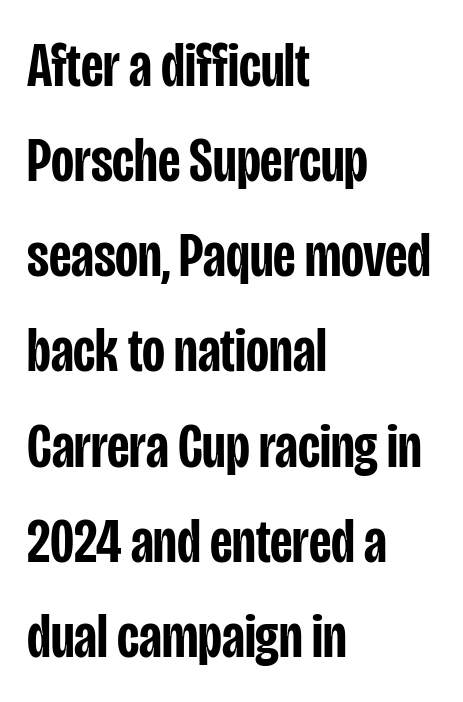
{"serif": "no", "italic": "no", "bold": "semi", "weight": "semibold", "width": "condensed", "stroke_contrast": "low", "x_height": "large", "monospaced": "no", "underline": "no", "align": "left", "line_spacing": "normal", "line_spacing_ratio": 1.51, "letter_spacing": "normal", "letter_spacing_em": 0.0, "glyph_px": 63}
